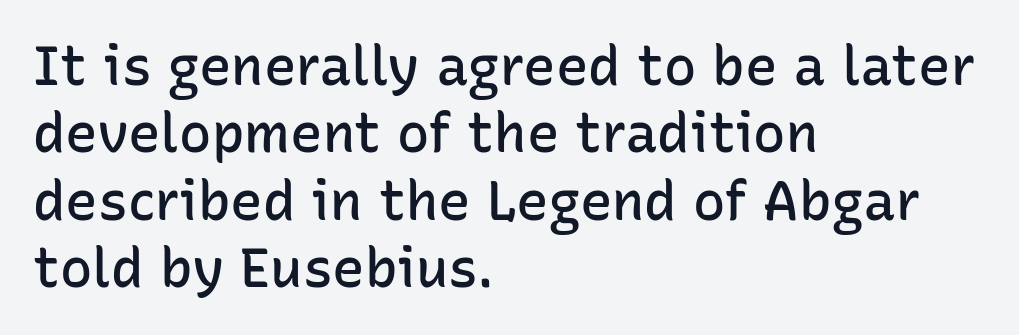
The image shows 54 px semibold sans-serif type, upright; set left-aligned, normal line spacing (1.25x), normal letter spacing, not underlined; low stroke contrast and a medium x-height.
